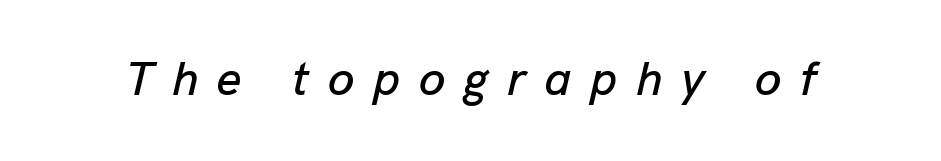
{"italic": "yes", "lean": "right", "slant_degrees": 13, "width": "normal", "stroke_contrast": "low", "x_height": "medium", "monospaced": "no", "underline": "no", "letter_spacing": "wide", "letter_spacing_em": 0.39, "glyph_px": 48}
